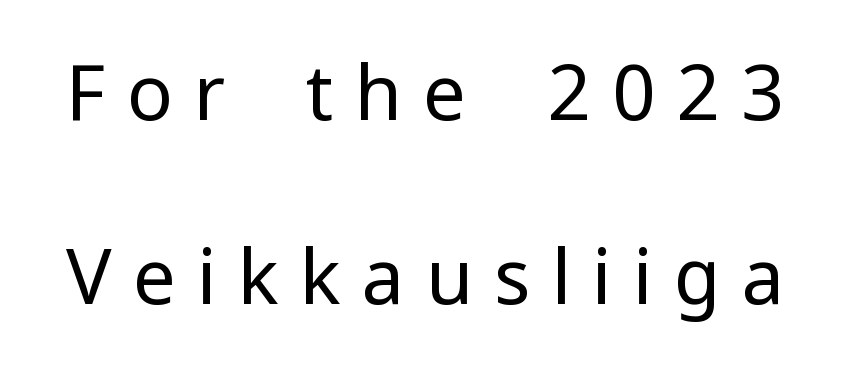
Summary of weight: not heavy and not bold. This is the regular roman posture of the typeface. This rendering widens character spacing well past its baseline value. Just letters on the line, the space beneath them empty. Note the varied advance widths — an 'i' is clearly narrower than an 'm'. The designer went with a sans here, leaving each stem footless.
